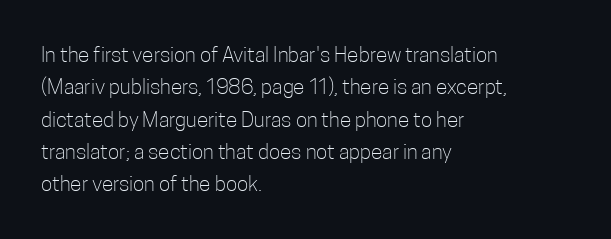
Q: Is the text bold? A: No.
Q: Is the text italic (slanted)? A: No, it is upright.
Q: Is the text underlined? A: No.
Q: How is the paragraph aligned? A: Left-aligned.
Q: Is the spacing between letters normal or unusually wide? A: Normal.
Q: Is the spacing between lines tight, normal or loose? A: Normal.
